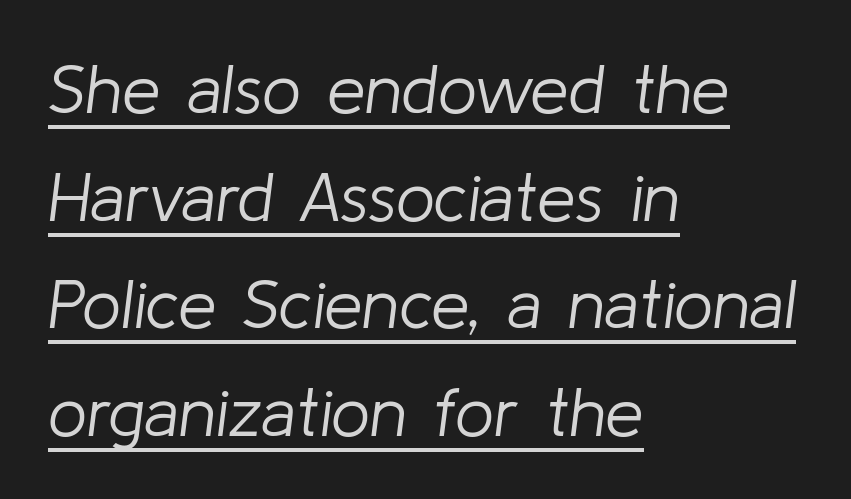
The image shows 69 px light type, italic (leaning right); set left-aligned, normal line spacing (1.56x), normal letter spacing, underlined; low stroke contrast and a medium x-height.
